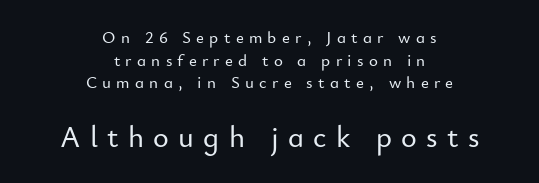
The image shows 30 px sans-serif type, upright; set centered, normal line spacing (1.33x), unusually wide letter spacing (+0.31 em), not underlined; the second (bottom) block is 1.76x larger; low stroke contrast and a small x-height.
